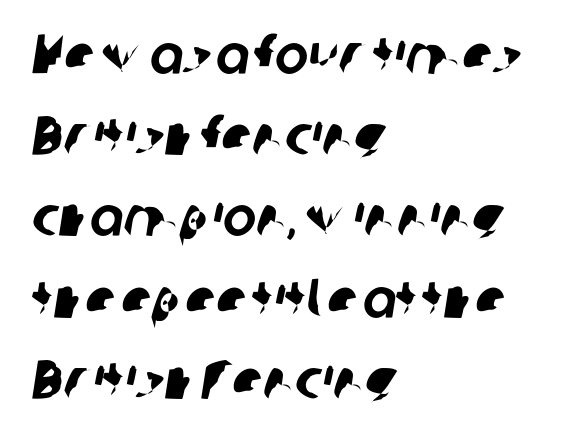
Q: Is the typeface a serif or a sans-serif typeface? A: Sans-serif.
Q: Is the text underlined? A: No.
Q: How is the paragraph aligned? A: Left-aligned.
Q: Is the spacing between letters normal or unusually wide? A: Normal.
Q: Is the spacing between lines tight, normal or loose? A: Normal.
Q: Width (condensed, normal, or wide)? A: Normal.
Q: Stroke contrast? A: Low.
Q: x-height? A: Medium.
Q: Monospaced? A: No.
